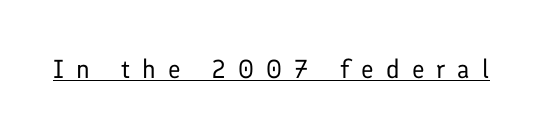
Q: Is the text bold? A: No.
Q: Is the text italic (slanted)? A: No, it is upright.
Q: Is the text underlined? A: Yes.
Q: Is the spacing between letters normal or unusually wide? A: Unusually wide.
